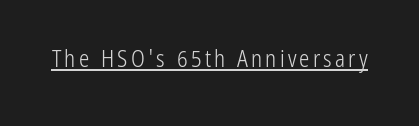
{"italic": "no", "bold": "no", "underline": "yes", "glyph_px": 23}
